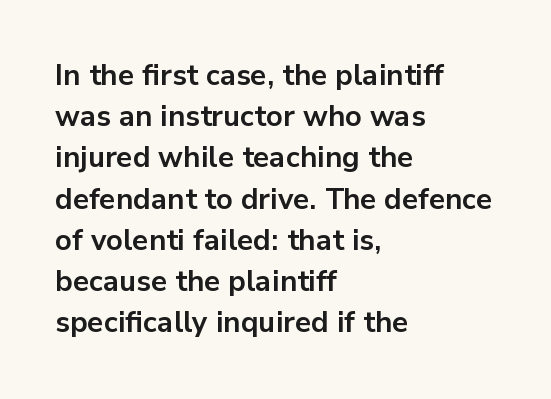
The image shows 29 px bold sans-serif type, upright; set left-aligned, normal line spacing (1.42x), normal letter spacing, not underlined; low stroke contrast and a medium x-height.
